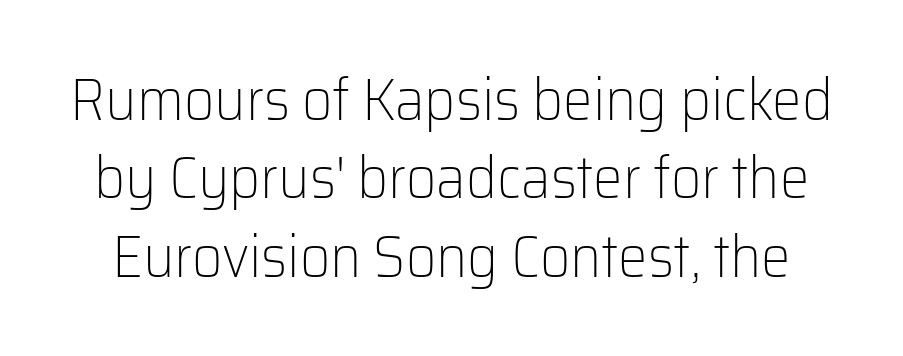
The image shows 59 px light sans-serif type, upright; set normal line spacing (1.33x), normal letter spacing, not underlined; low stroke contrast and a medium x-height.
